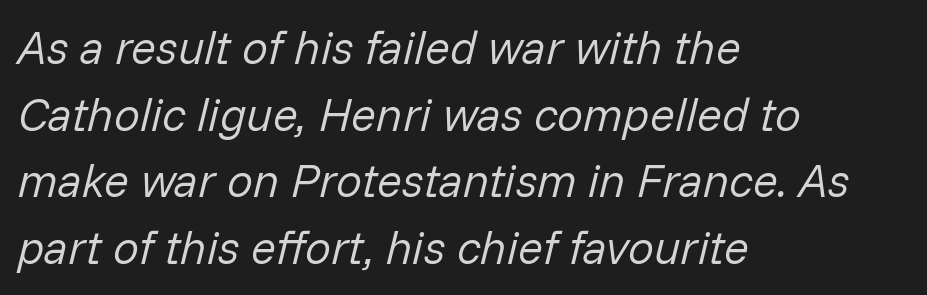
Q: Is the text bold? A: No.
Q: Is the text italic (slanted)? A: Yes, it leans right by about 14 degrees.
Q: Is the text underlined? A: No.
Q: How is the paragraph aligned? A: Left-aligned.
Q: Is the spacing between letters normal or unusually wide? A: Normal.
Q: Is the spacing between lines tight, normal or loose? A: Normal.
Q: Width (condensed, normal, or wide)? A: Normal.
Q: Stroke contrast? A: Low.
Q: x-height? A: Medium.
Q: Monospaced? A: No.
